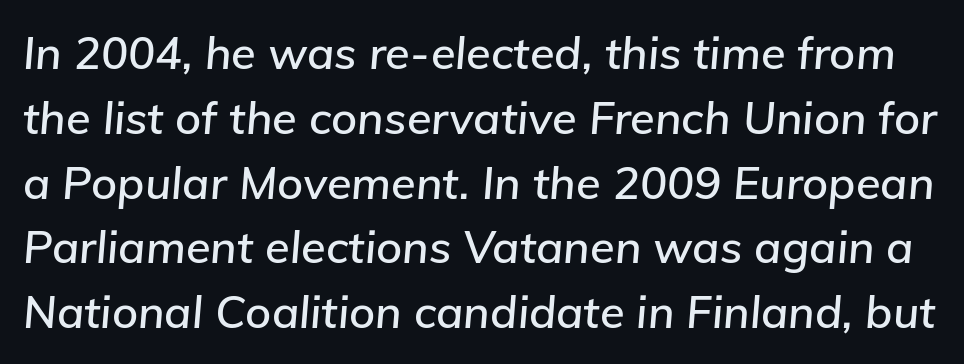
{"italic": "yes", "lean": "right", "slant_degrees": 5, "width": "normal", "stroke_contrast": "low", "x_height": "medium", "monospaced": "no", "underline": "no", "line_spacing": "normal", "line_spacing_ratio": 1.44, "letter_spacing": "normal", "letter_spacing_em": 0.0, "glyph_px": 45}
